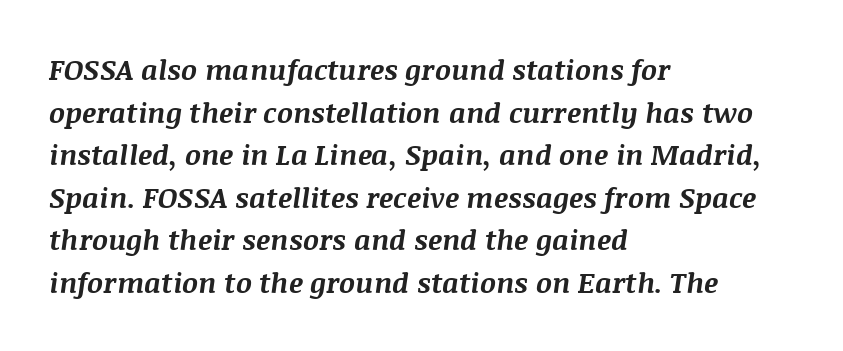
Is the type slanted? Yes — the strokes lean at a clear angle. All the whitespace from short lines collects on the right. Do the characters align in a grid? No, the font is proportional. In terms of leading, this rendering sits right in the middle. Clear beneath every line of the passage. What stands out about the letter spacing? Nothing — it is the standard amount.
